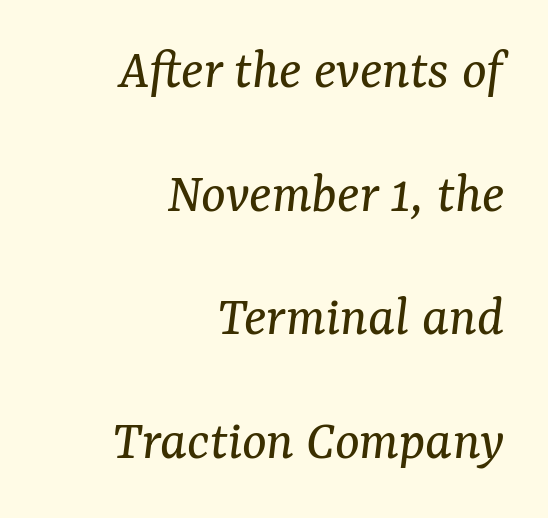
Observe the ordinary spacing: letters are neighbours, not strangers. You can tell it's italic because the verticals aren't actually vertical. Clear beneath every line of the passage. Serif or sans? Serif — the stroke terminals have little feet. This sample has the flowing, uneven cadence of proportional lettering. Heaviness? Minimal to ordinary, like unemphasized prose.
